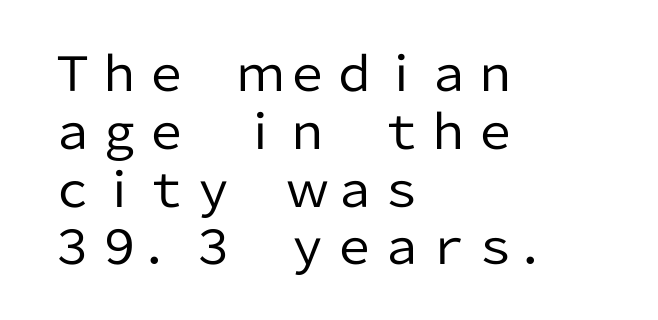
{"serif": "no", "italic": "no", "bold": "no", "weight": "regular", "width": "normal", "stroke_contrast": "low", "x_height": "medium", "monospaced": "no", "underline": "no", "align": "left", "line_spacing_ratio": 1.23, "letter_spacing": "normal", "letter_spacing_em": 0.0, "glyph_px": 47}
